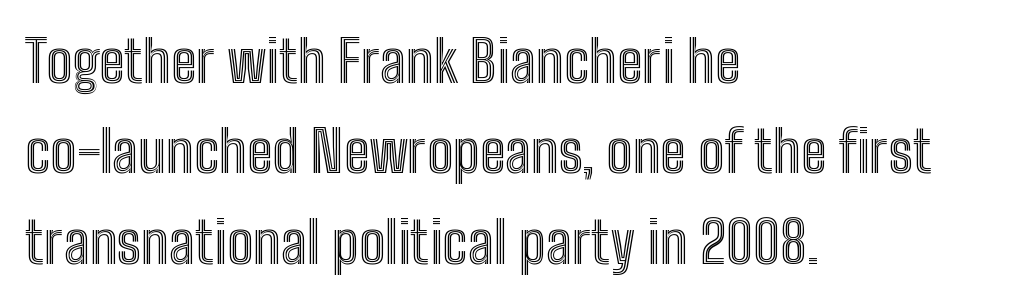
Words float on clear page, feet unadorned. Ordinary non-slanted type is in use. One-word summary of the alignment: left. Looks like regular typesetting: each glyph gets only the width it needs. The lines sit at an ordinary, default distance from one another.
